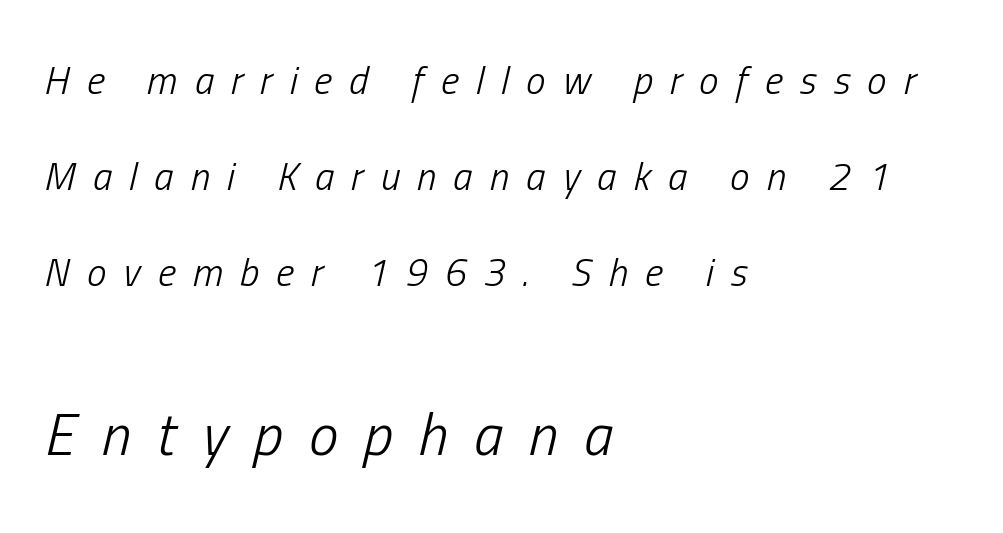
Q: Is the text bold? A: No.
Q: Is the text italic (slanted)? A: Yes, it leans right by about 13 degrees.
Q: Is the text underlined? A: No.
Q: How is the paragraph aligned? A: Left-aligned.
Q: Is the spacing between letters normal or unusually wide? A: Unusually wide.
Q: Is the spacing between lines tight, normal or loose? A: Loose.
Q: Which block of text is set in a larger size, the first (top) or the second (bottom)? A: The second (bottom) one.
Q: Width (condensed, normal, or wide)? A: Condensed.
Q: Stroke contrast? A: Low.
Q: x-height? A: Medium.
Q: Monospaced? A: No.
